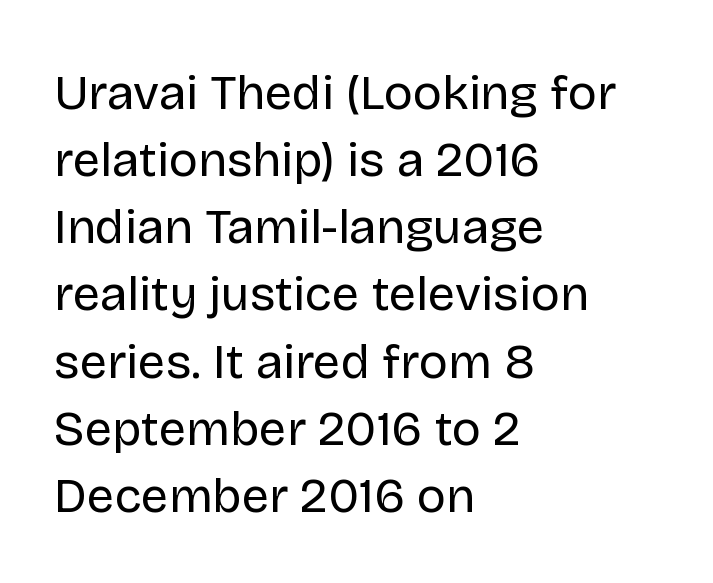
Is the letter spacing exaggerated? No — it looks like the ordinary default. The passage shown is typeset with a sans-serif family. Unmarked baselines from the first word to the last. Successive baselines arrive at the customary interval. Here the designer chose a conventional face with non-uniform glyph widths.
